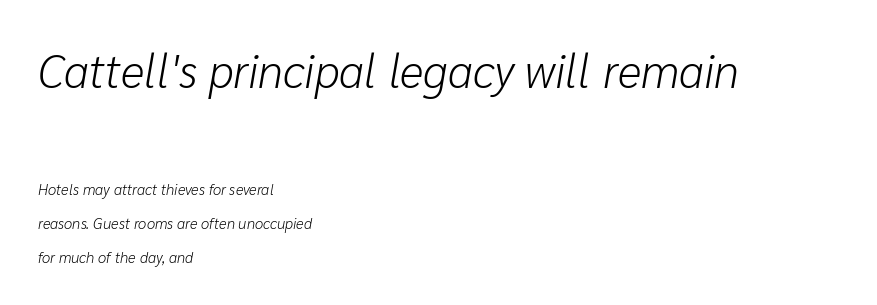
{"italic": "yes", "lean": "right", "slant_degrees": 10, "bold": "no", "weight": "light", "width": "normal", "stroke_contrast": "low", "x_height": "medium", "monospaced": "no", "underline": "no", "align": "left", "line_spacing": "loose", "line_spacing_ratio": 2.25, "letter_spacing": "normal", "letter_spacing_em": 0.0, "larger_block": "first", "size_ratio": 3.07, "glyph_px": 46}
